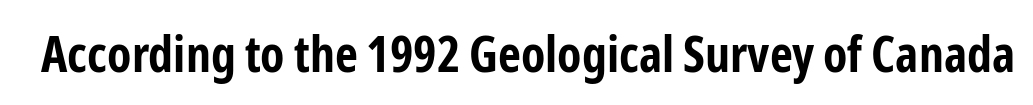
{"serif": "no", "italic": "no", "bold": "yes", "weight": "bold", "width": "condensed", "stroke_contrast": "low", "x_height": "medium", "monospaced": "no", "underline": "no", "letter_spacing": "normal", "letter_spacing_em": 0.0, "glyph_px": 50}
